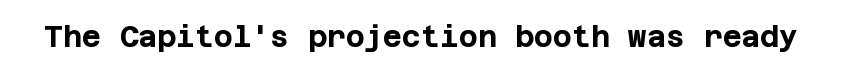
Q: Is the text bold? A: Yes.
Q: Is the text italic (slanted)? A: No, it is upright.
Q: Is the typeface a serif or a sans-serif typeface? A: Sans-serif.
Q: Is the text underlined? A: No.
Q: Is the spacing between letters normal or unusually wide? A: Normal.
Q: Width (condensed, normal, or wide)? A: Normal.
Q: Stroke contrast? A: Low.
Q: x-height? A: Large.
